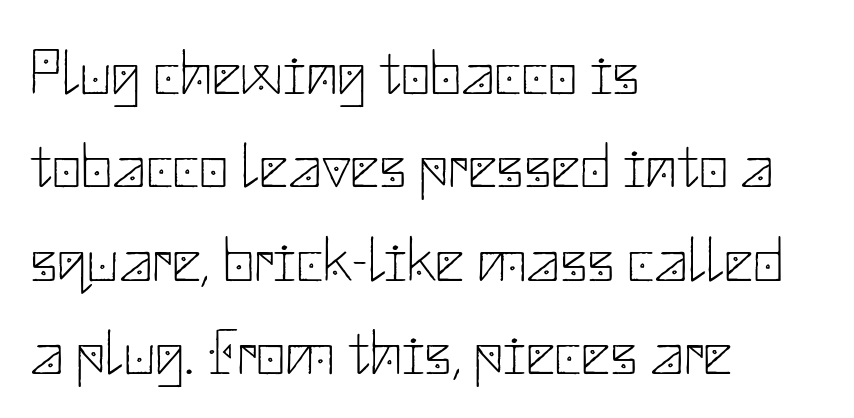
The image shows 64 px thin sans-serif type, upright; set left-aligned, normal line spacing (1.46x), normal letter spacing, not underlined; low stroke contrast and a small x-height.
